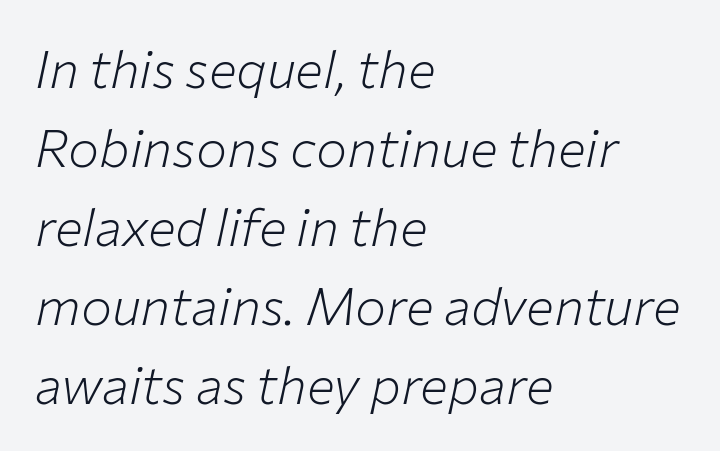
The image shows 52 px light type, italic (leaning right); set left-aligned, normal line spacing (1.52x), normal letter spacing, not underlined; low stroke contrast and a medium x-height.
